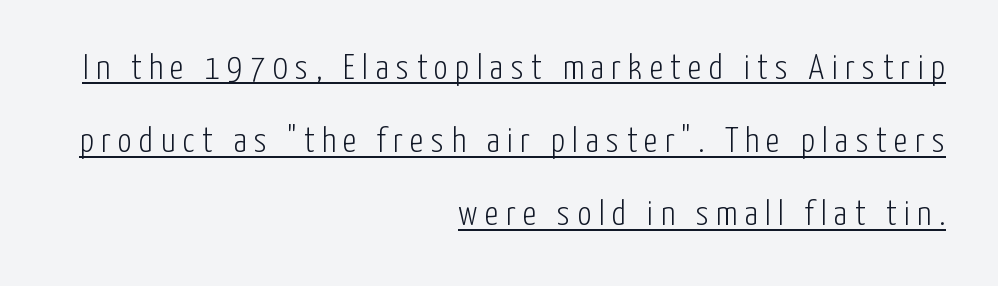
Q: Is the text bold? A: No.
Q: Is the text italic (slanted)? A: No, it is upright.
Q: Is the typeface a serif or a sans-serif typeface? A: Sans-serif.
Q: Is the text underlined? A: Yes.
Q: How is the paragraph aligned? A: Right-aligned.
Q: Is the spacing between letters normal or unusually wide? A: Unusually wide.
Q: Is the spacing between lines tight, normal or loose? A: Loose.
Q: Width (condensed, normal, or wide)? A: Condensed.
Q: Stroke contrast? A: Low.
Q: x-height? A: Medium.
Q: Monospaced? A: No.
